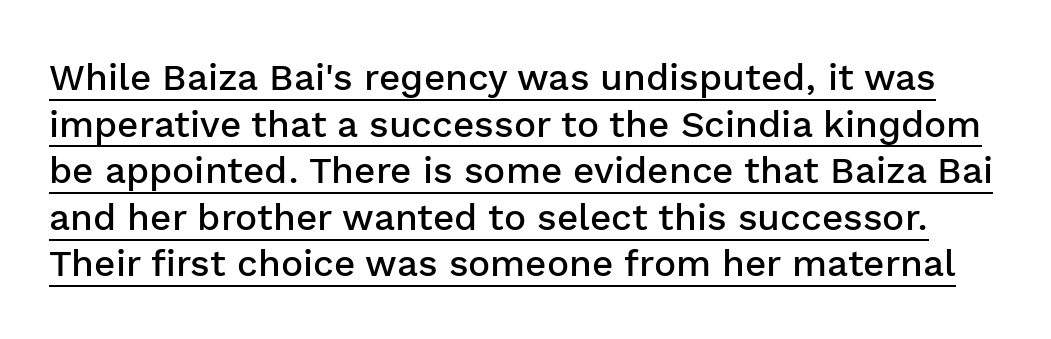
Q: Is the text bold? A: Semi-bold.
Q: Is the text italic (slanted)? A: No, it is upright.
Q: Is the typeface a serif or a sans-serif typeface? A: Sans-serif.
Q: Is the text underlined? A: Yes.
Q: Is the spacing between letters normal or unusually wide? A: Normal.
Q: Is the spacing between lines tight, normal or loose? A: Normal.
Q: Width (condensed, normal, or wide)? A: Normal.
Q: Stroke contrast? A: Low.
Q: x-height? A: Medium.
Q: Monospaced? A: No.
